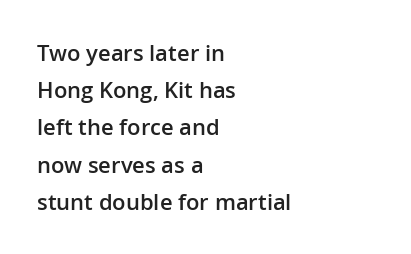
The image shows 22 px text type, upright; set left-aligned, normal line spacing (1.69x), normal letter spacing, not underlined.
